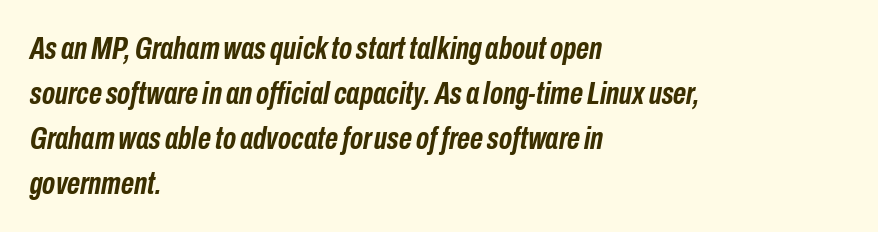
Q: Is the text bold? A: Yes.
Q: Is the text italic (slanted)? A: Yes, it leans right by about 10 degrees.
Q: Is the text underlined? A: No.
Q: How is the paragraph aligned? A: Left-aligned.
Q: Is the spacing between letters normal or unusually wide? A: Normal.
Q: Is the spacing between lines tight, normal or loose? A: Normal.
Q: Width (condensed, normal, or wide)? A: Condensed.
Q: Stroke contrast? A: Low.
Q: x-height? A: Medium.
Q: Monospaced? A: No.
